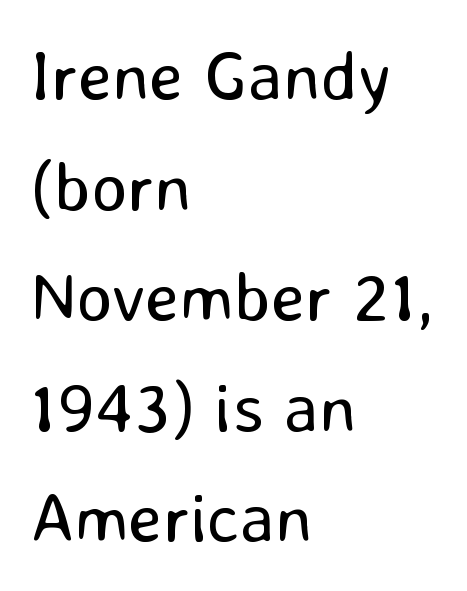
The axis of the letterforms is exactly vertical. Bold? No — there's no thickening of the strokes. The rendering anchors every line to the left-hand side. Character widths vary here, with narrow letters taking less room than wide ones.
